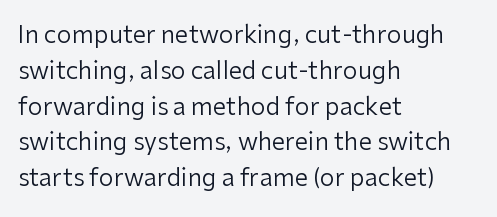
The image shows 24 px text type, upright; set left-aligned, normal line spacing (1.49x), normal letter spacing, not underlined.
